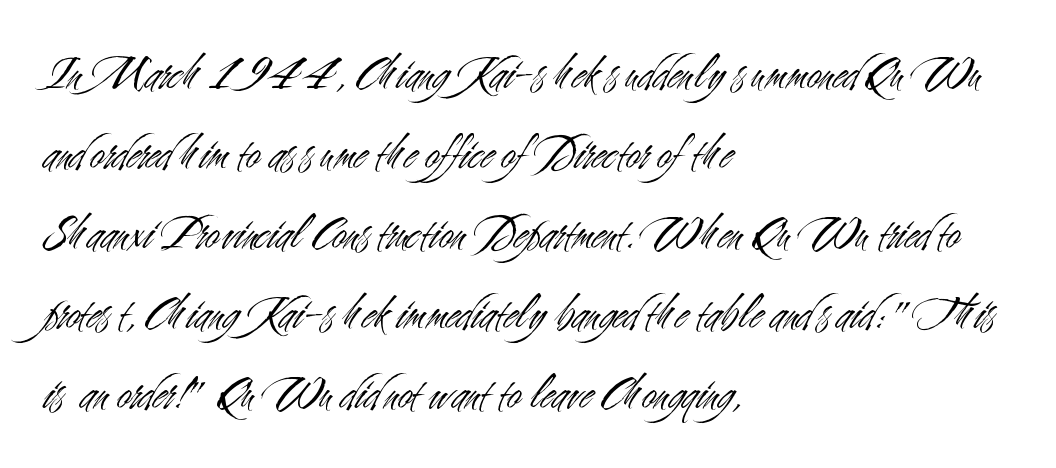
{"serif": "no", "bold": "no", "weight": "light", "width": "condensed", "stroke_contrast": "medium", "x_height": "small", "monospaced": "no", "underline": "no", "align": "left", "line_spacing": "normal", "line_spacing_ratio": 1.57, "letter_spacing": "normal", "letter_spacing_em": 0.0, "glyph_px": 51}
